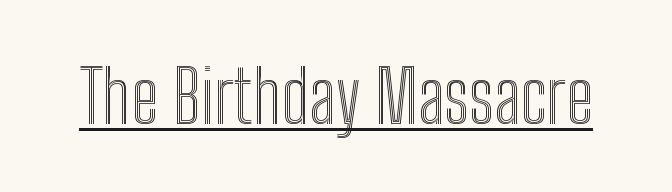
{"italic": "no", "width": "condensed", "x_height": "medium", "monospaced": "no", "underline": "yes", "letter_spacing": "normal", "letter_spacing_em": 0.0, "glyph_px": 73}
